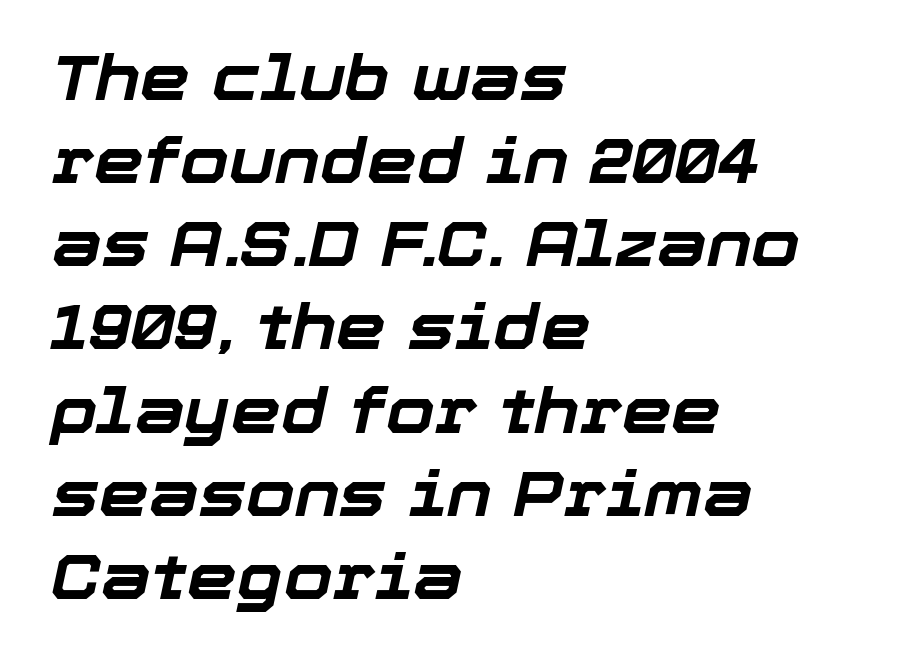
When letters slant like this, we call the style italic. Each line starts at the same left margin while the right side varies. Here the designer chose a conventional face with non-uniform glyph widths. Stroke thickness is high; the sample reads as a true bold.
